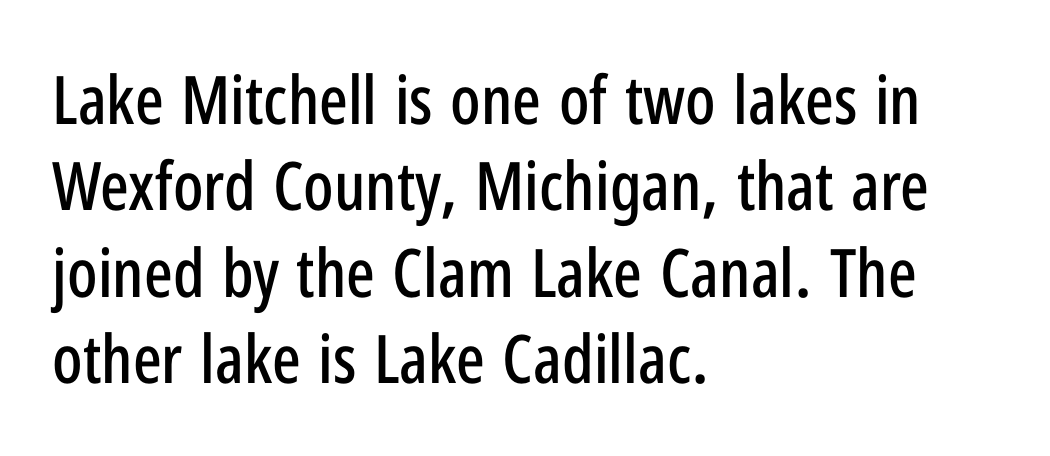
{"serif": "no", "italic": "no", "width": "condensed", "stroke_contrast": "low", "x_height": "medium", "monospaced": "no", "underline": "no", "align": "left", "line_spacing": "normal", "line_spacing_ratio": 1.29, "letter_spacing": "normal", "letter_spacing_em": 0.0, "glyph_px": 67}
